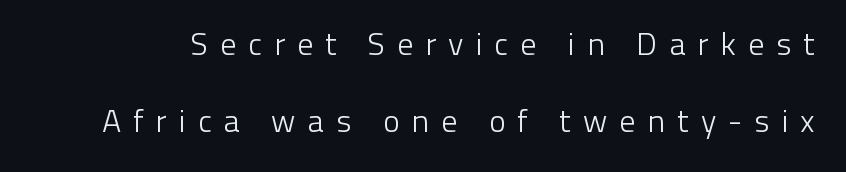
The image shows 32 px light sans-serif type, upright; set loose line spacing (2.41x), unusually wide letter spacing (+0.37 em), not underlined; low stroke contrast and a medium x-height.
